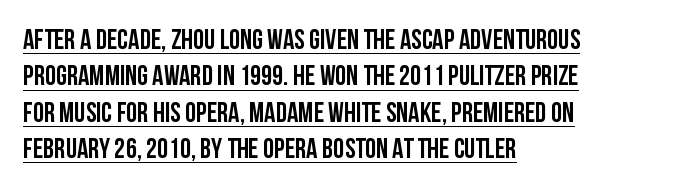
{"serif": "no", "italic": "no", "width": "condensed", "stroke_contrast": "low", "x_height": "large", "monospaced": "no", "underline": "yes", "align": "left", "line_spacing": "normal", "line_spacing_ratio": 1.3, "letter_spacing": "normal", "letter_spacing_em": 0.0, "glyph_px": 28}
